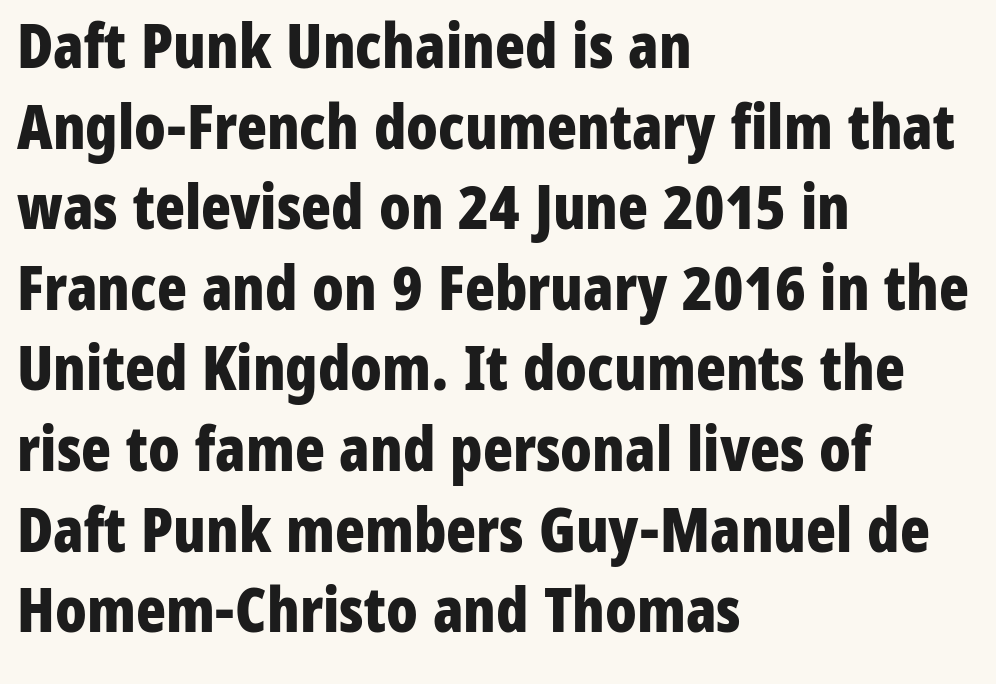
Q: Is the text bold? A: Yes.
Q: Is the text italic (slanted)? A: No, it is upright.
Q: Is the typeface a serif or a sans-serif typeface? A: Sans-serif.
Q: Is the text underlined? A: No.
Q: How is the paragraph aligned? A: Left-aligned.
Q: Is the spacing between letters normal or unusually wide? A: Normal.
Q: Is the spacing between lines tight, normal or loose? A: Normal.
Q: Width (condensed, normal, or wide)? A: Condensed.
Q: Stroke contrast? A: Low.
Q: x-height? A: Medium.
Q: Monospaced? A: No.
